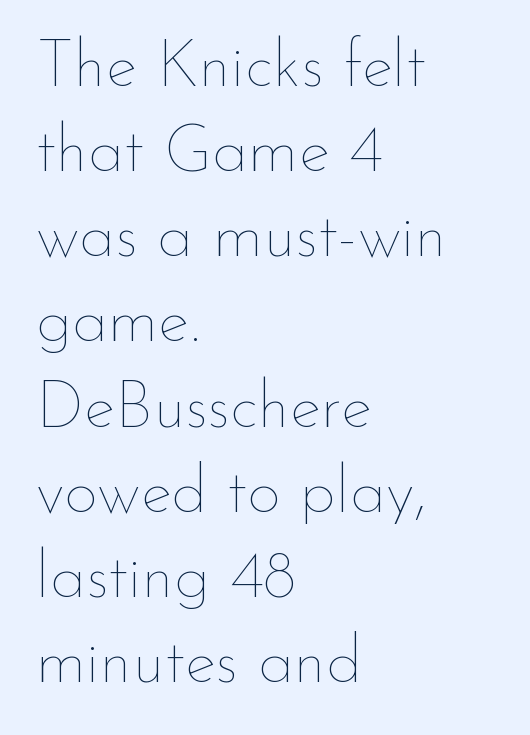
The image shows 66 px thin type, upright; set left-aligned, normal line spacing (1.29x), normal letter spacing, not underlined; low stroke contrast and a small x-height.
